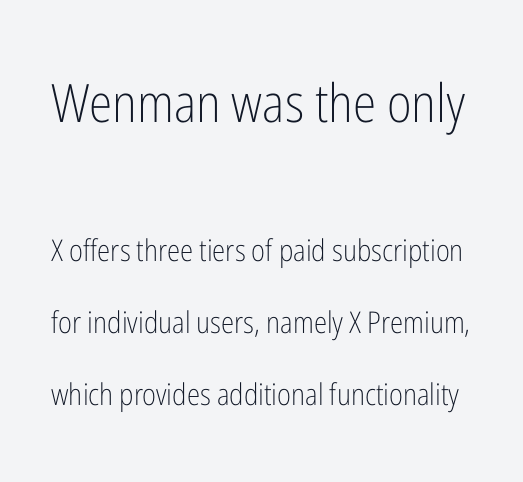
Q: Is the text bold? A: No.
Q: Is the text italic (slanted)? A: No, it is upright.
Q: Is the typeface a serif or a sans-serif typeface? A: Sans-serif.
Q: Is the text underlined? A: No.
Q: Is the spacing between letters normal or unusually wide? A: Normal.
Q: Is the spacing between lines tight, normal or loose? A: Loose.
Q: Which block of text is set in a larger size, the first (top) or the second (bottom)? A: The first (top) one.
Q: Width (condensed, normal, or wide)? A: Condensed.
Q: Stroke contrast? A: Low.
Q: x-height? A: Medium.
Q: Monospaced? A: No.
